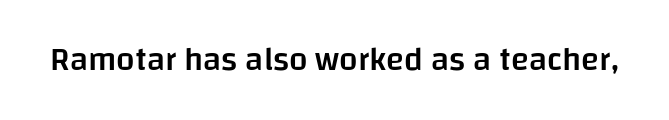
A fair bit of extra ink — the face is semibold, not bold. Tall strokes in this sample are plumb rather than angled. Regarding serifs, this sample does without them. This rendering features lettering with no underline.
